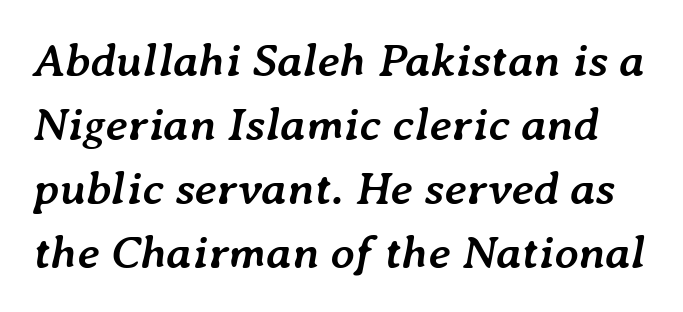
Q: Is the text bold? A: Yes.
Q: Is the text italic (slanted)? A: Yes, it leans right by about 7 degrees.
Q: Is the text underlined? A: No.
Q: Is the spacing between letters normal or unusually wide? A: Normal.
Q: Is the spacing between lines tight, normal or loose? A: Normal.
Q: Width (condensed, normal, or wide)? A: Normal.
Q: Stroke contrast? A: Low.
Q: x-height? A: Medium.
Q: Monospaced? A: No.
